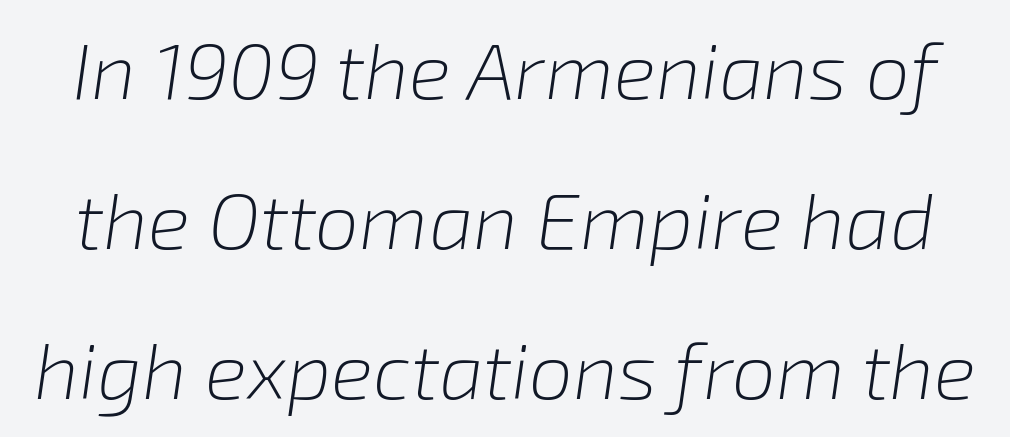
The passage shown is typed in a proportional face where columns would drift. Each stroke keeps to a modest, everyday thickness or less. Spacing between characters is what you'd get straight out of the box. Quick note: underline off. There's an unmistakable incline to the writing here.
